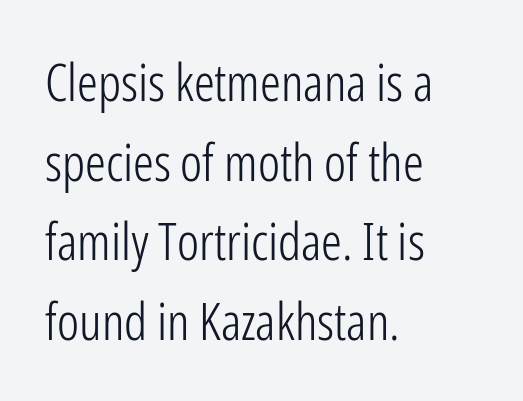
Q: Is the text bold? A: No.
Q: Is the text italic (slanted)? A: No, it is upright.
Q: Is the typeface a serif or a sans-serif typeface? A: Sans-serif.
Q: Is the text underlined? A: No.
Q: How is the paragraph aligned? A: Left-aligned.
Q: Is the spacing between letters normal or unusually wide? A: Normal.
Q: Is the spacing between lines tight, normal or loose? A: Normal.
Q: Width (condensed, normal, or wide)? A: Condensed.
Q: Stroke contrast? A: Low.
Q: x-height? A: Medium.
Q: Monospaced? A: No.
